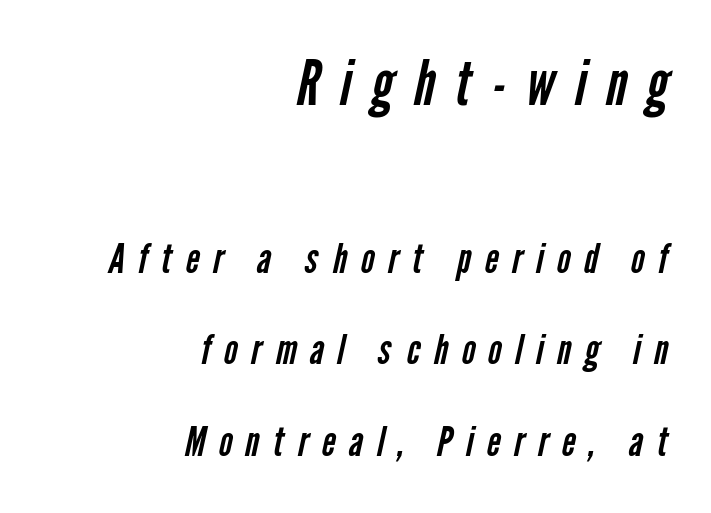
Q: Is the text bold? A: No.
Q: Is the typeface a serif or a sans-serif typeface? A: Sans-serif.
Q: Is the text underlined? A: No.
Q: How is the paragraph aligned? A: Right-aligned.
Q: Is the spacing between letters normal or unusually wide? A: Unusually wide.
Q: Is the spacing between lines tight, normal or loose? A: Loose.
Q: Which block of text is set in a larger size, the first (top) or the second (bottom)? A: The first (top) one.
Q: Width (condensed, normal, or wide)? A: Condensed.
Q: Stroke contrast? A: Low.
Q: x-height? A: Medium.
Q: Monospaced? A: No.
